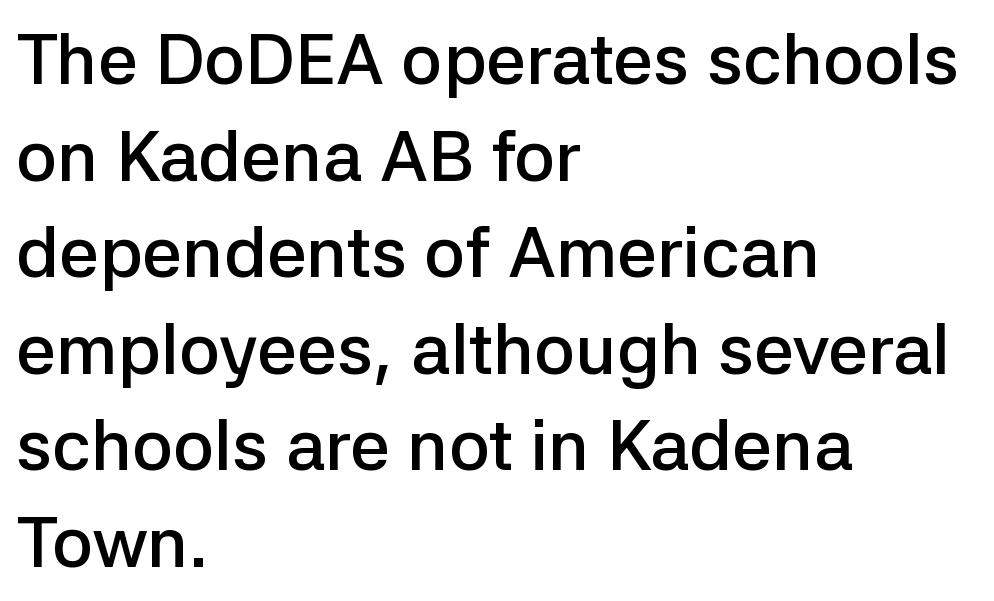
The image shows 71 px semibold sans-serif type, upright; set left-aligned, normal line spacing (1.36x), normal letter spacing, not underlined; low stroke contrast and a medium x-height.
